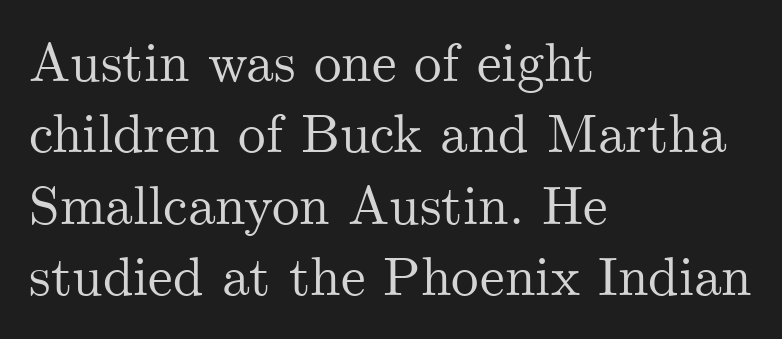
Q: Is the text italic (slanted)? A: No, it is upright.
Q: Is the typeface a serif or a sans-serif typeface? A: Serif.
Q: Is the text underlined? A: No.
Q: How is the paragraph aligned? A: Left-aligned.
Q: Is the spacing between letters normal or unusually wide? A: Normal.
Q: Is the spacing between lines tight, normal or loose? A: Normal.
Q: Width (condensed, normal, or wide)? A: Normal.
Q: Stroke contrast? A: Medium.
Q: x-height? A: Small.
Q: Monospaced? A: No.
